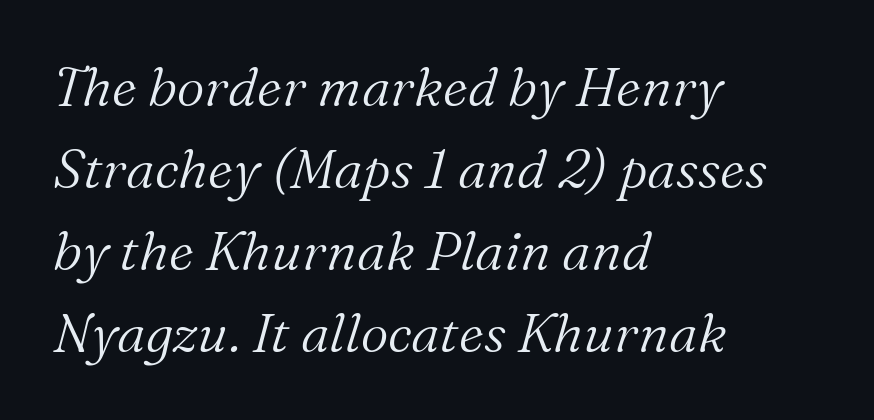
Q: Is the text bold? A: No.
Q: Is the text italic (slanted)? A: Yes, it leans right by about 16 degrees.
Q: Is the typeface a serif or a sans-serif typeface? A: Serif.
Q: Is the text underlined? A: No.
Q: How is the paragraph aligned? A: Left-aligned.
Q: Is the spacing between letters normal or unusually wide? A: Normal.
Q: Is the spacing between lines tight, normal or loose? A: Normal.
Q: Width (condensed, normal, or wide)? A: Normal.
Q: Stroke contrast? A: Medium.
Q: x-height? A: Medium.
Q: Monospaced? A: No.
